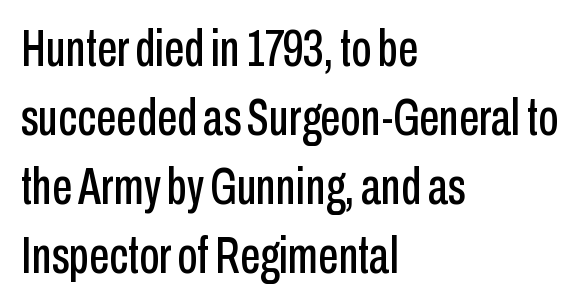
The image shows 51 px condensed sans-serif type, upright; set left-aligned, normal line spacing (1.35x), normal letter spacing, not underlined; low stroke contrast and a medium x-height.
